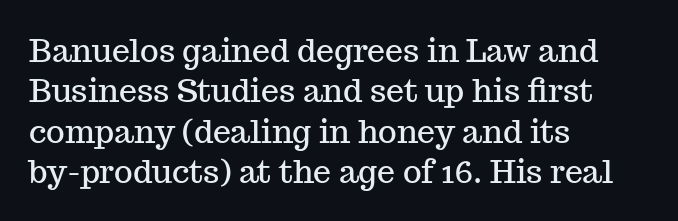
Q: Is the text italic (slanted)? A: No, it is upright.
Q: Is the typeface a serif or a sans-serif typeface? A: Serif.
Q: Is the text underlined? A: No.
Q: How is the paragraph aligned? A: Left-aligned.
Q: Is the spacing between letters normal or unusually wide? A: Normal.
Q: Is the spacing between lines tight, normal or loose? A: Normal.
Q: Width (condensed, normal, or wide)? A: Normal.
Q: Stroke contrast? A: Medium.
Q: x-height? A: Medium.
Q: Monospaced? A: No.
